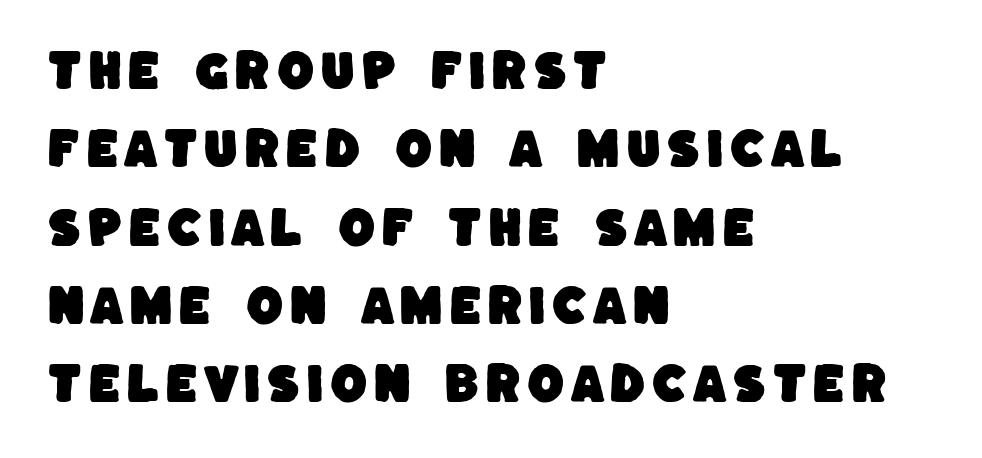
The typeface chosen for these lines omits serifs. The passage is arranged the way most books set body copy — flush left. A clean baseline with only descenders dipping below it. Varying glyph widths throughout — classic text-font behaviour.
